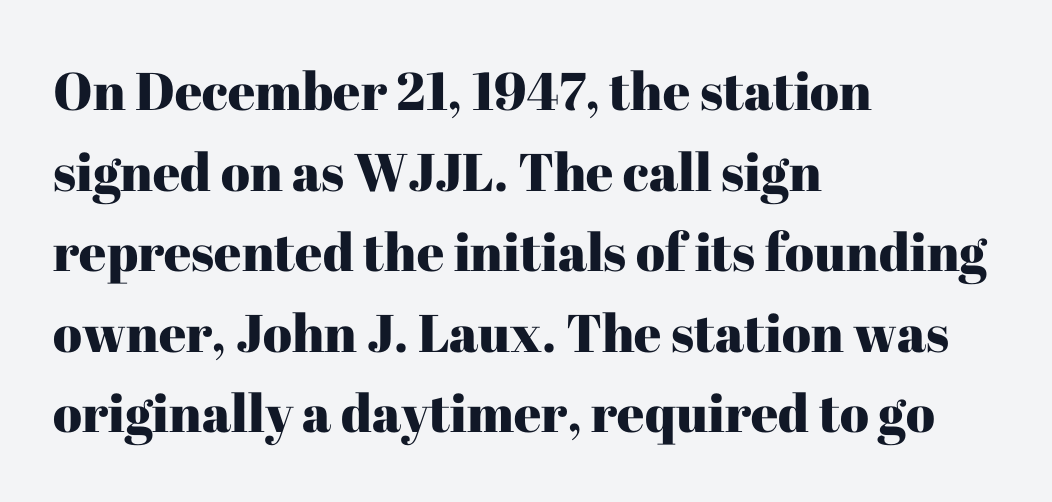
{"serif": "yes", "italic": "no", "width": "normal", "stroke_contrast": "high", "x_height": "medium", "monospaced": "no", "underline": "no", "align": "left", "line_spacing": "normal", "line_spacing_ratio": 1.52, "letter_spacing": "normal", "letter_spacing_em": 0.0, "glyph_px": 53}
